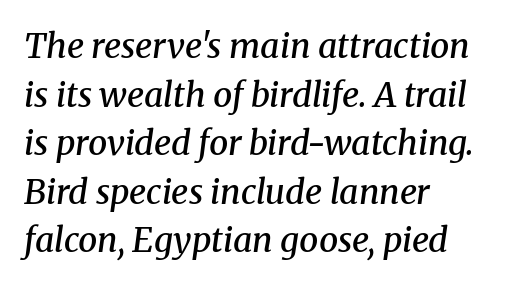
{"serif": "yes", "italic": "yes", "lean": "right", "slant_degrees": 8, "bold": "semi", "weight": "semibold", "width": "normal", "stroke_contrast": "medium", "x_height": "medium", "monospaced": "no", "underline": "no", "align": "left", "line_spacing": "normal", "line_spacing_ratio": 1.43, "letter_spacing": "normal", "letter_spacing_em": 0.0, "glyph_px": 34}
